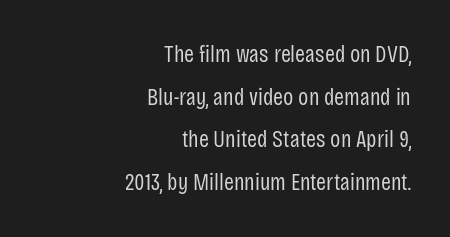
The lettering holds an erect, upright posture throughout. Does the copy run flush right? Yes — the right margin is perfectly even. Weight: in the light-to-regular range. Nobody drew a line under any word here. Is the letter spacing exaggerated? No — it looks like the ordinary default.
